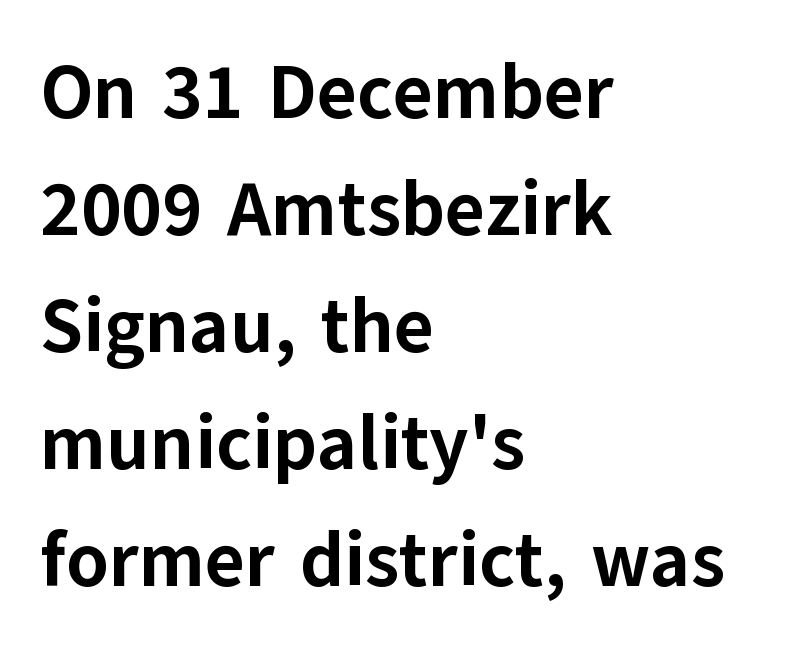
Q: Is the text bold? A: Yes.
Q: Is the text italic (slanted)? A: No, it is upright.
Q: Is the typeface a serif or a sans-serif typeface? A: Sans-serif.
Q: Is the text underlined? A: No.
Q: How is the paragraph aligned? A: Left-aligned.
Q: Is the spacing between letters normal or unusually wide? A: Normal.
Q: Is the spacing between lines tight, normal or loose? A: Normal.
Q: Width (condensed, normal, or wide)? A: Normal.
Q: Stroke contrast? A: Low.
Q: x-height? A: Medium.
Q: Monospaced? A: No.
